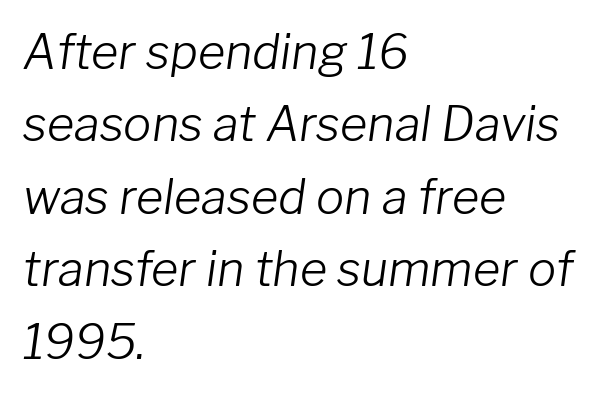
The image shows 47 px light type, italic (leaning right); set left-aligned, normal line spacing (1.54x), normal letter spacing, not underlined; low stroke contrast and a medium x-height.
